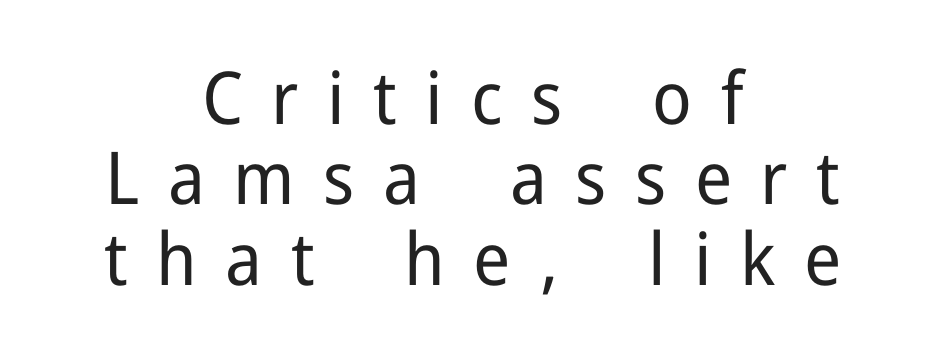
The image shows 73 px regular-weight sans-serif type, upright; set centered, tight line spacing (1.1x), unusually wide letter spacing (+0.39 em), not underlined; low stroke contrast and a medium x-height.
